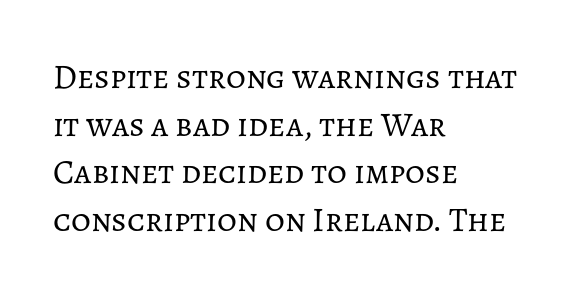
{"italic": "no", "bold": "no", "weight": "regular", "width": "normal", "stroke_contrast": "low", "x_height": "medium", "monospaced": "no", "underline": "no", "align": "left", "line_spacing": "normal", "line_spacing_ratio": 1.4, "letter_spacing": "normal", "letter_spacing_em": 0.0, "glyph_px": 34}
